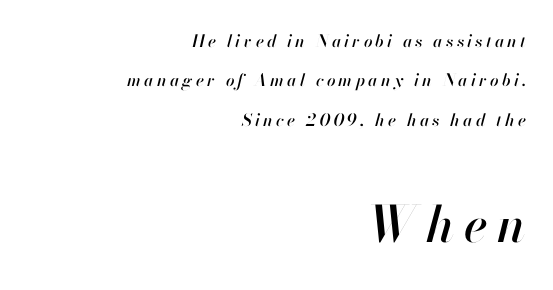
The image shows 50 px text type, italic (leaning right); set right-aligned, loose line spacing (2.32x), not underlined; the second (bottom) block is 2.94x larger; high stroke contrast and a small x-height.
